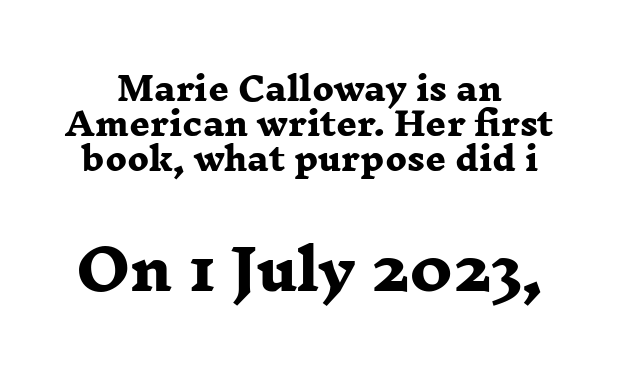
{"serif": "yes", "bold": "yes", "weight": "heavy", "width": "wide", "stroke_contrast": "low", "x_height": "medium", "monospaced": "no", "underline": "no", "line_spacing": "tight", "line_spacing_ratio": 1.09, "letter_spacing": "normal", "letter_spacing_em": 0.0, "larger_block": "second", "size_ratio": 1.75, "glyph_px": 56}
